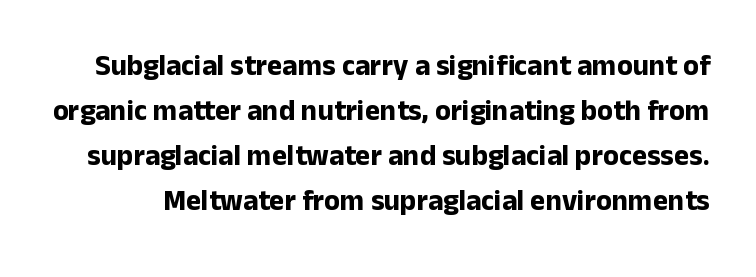
The image shows 29 px bold sans-serif type, upright; set normal line spacing (1.55x), normal letter spacing, not underlined; low stroke contrast and a medium x-height.
